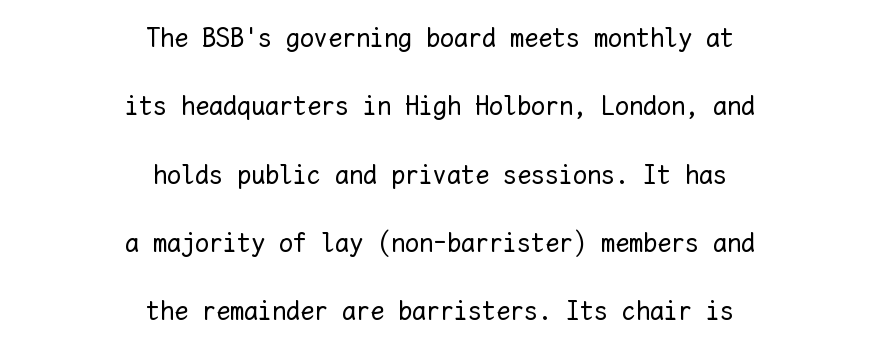
The image shows 28 px regular-weight type, upright, monospaced; set centered, loose line spacing (2.44x), normal letter spacing, not underlined; low stroke contrast and a medium x-height.
